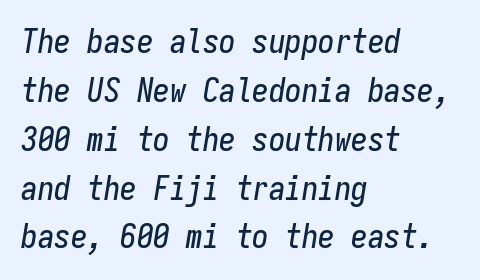
Default kerning and tracking; the words read as compact shapes. Line spacing here is normal. The face used here is monospaced, like something from a code editor. This sample uses an oblique cut, with every glyph tilted off the vertical. Clear beneath every line of the passage.
